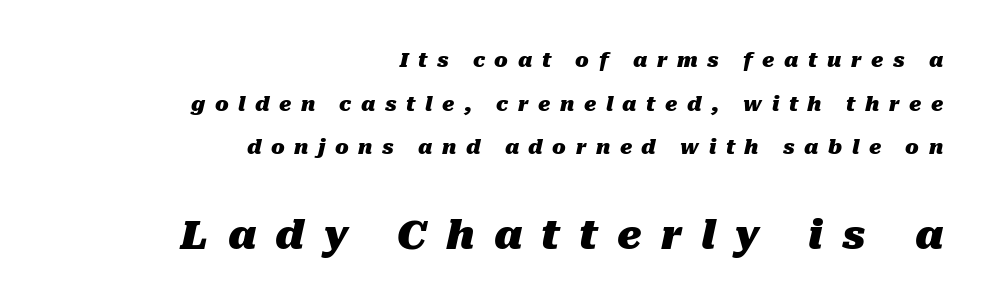
{"italic": "yes", "lean": "right", "slant_degrees": 10, "bold": "yes", "weight": "heavy", "width": "normal", "stroke_contrast": "medium", "x_height": "medium", "monospaced": "no", "underline": "no", "align": "right", "line_spacing": "loose", "line_spacing_ratio": 2.18, "letter_spacing": "wide", "letter_spacing_em": 0.48, "larger_block": "second", "size_ratio": 2.0, "glyph_px": 40}
